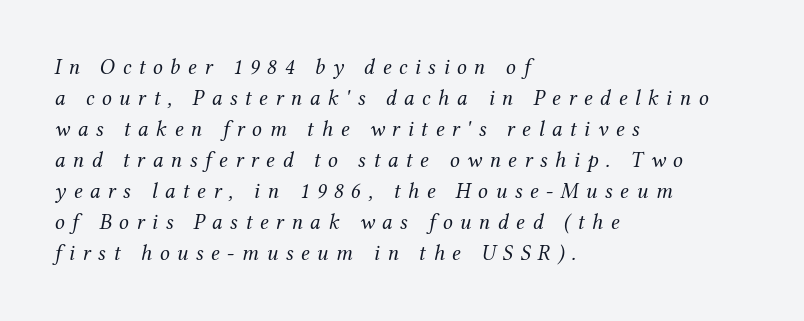
{"italic": "yes", "lean": "right", "slant_degrees": 12, "bold": "no", "underline": "no", "align": "left", "line_spacing": "normal", "line_spacing_ratio": 1.41, "letter_spacing": "wide", "letter_spacing_em": 0.34, "glyph_px": 22}
